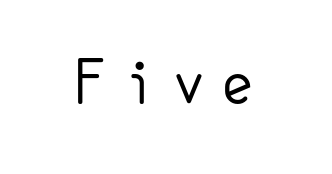
{"serif": "no", "italic": "no", "bold": "no", "weight": "regular", "width": "normal", "stroke_contrast": "low", "x_height": "small", "underline": "no", "letter_spacing": "wide", "letter_spacing_em": 0.22, "glyph_px": 58}
